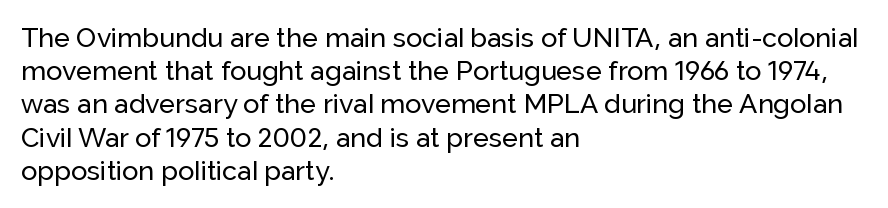
Every row of glyphs begins at an identical x-position on the left. These lines were composed using upright roman letters. Standard letterfit; no display-style spreading of the glyphs. The glyphs are unaccompanied by any horizontal stroke below them.
